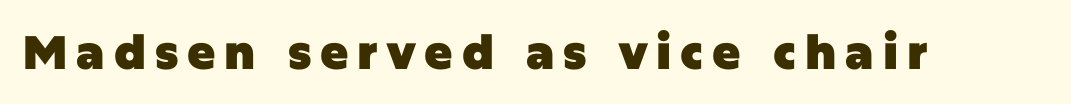
Q: Is the text bold? A: Yes.
Q: Is the text italic (slanted)? A: No, it is upright.
Q: Is the typeface a serif or a sans-serif typeface? A: Sans-serif.
Q: Is the text underlined? A: No.
Q: Width (condensed, normal, or wide)? A: Normal.
Q: Stroke contrast? A: Low.
Q: x-height? A: Large.
Q: Monospaced? A: No.
